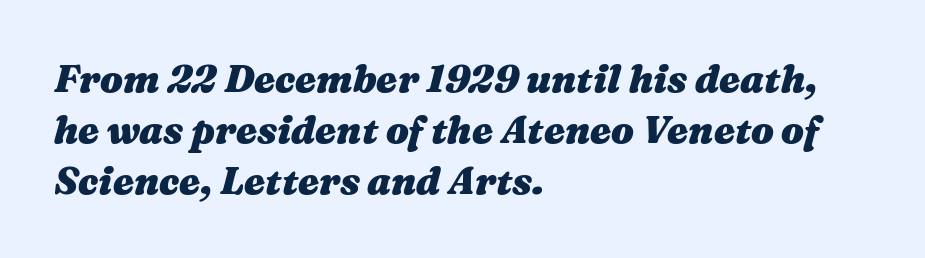
{"italic": "yes", "lean": "right", "slant_degrees": 16, "bold": "yes", "weight": "heavy", "width": "wide", "stroke_contrast": "medium", "x_height": "medium", "monospaced": "no", "underline": "no", "align": "left", "line_spacing": "normal", "line_spacing_ratio": 1.34, "letter_spacing": "normal", "letter_spacing_em": 0.0, "glyph_px": 38}
